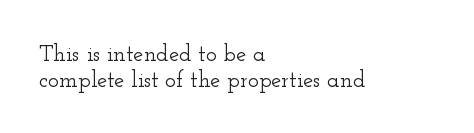
The image shows 23 px text type, upright; set left-aligned, tight line spacing (1.15x), normal letter spacing, not underlined.
